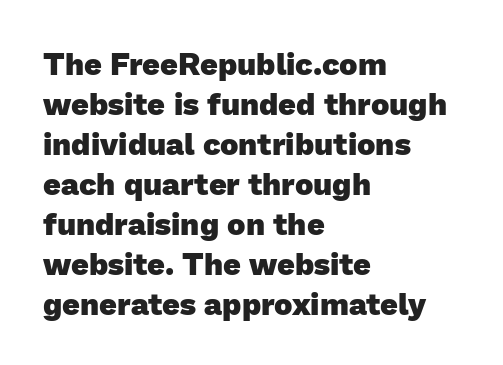
The image shows 31 px heavy sans-serif type; set left-aligned, normal line spacing (1.29x), normal letter spacing, not underlined; low stroke contrast and a medium x-height.
